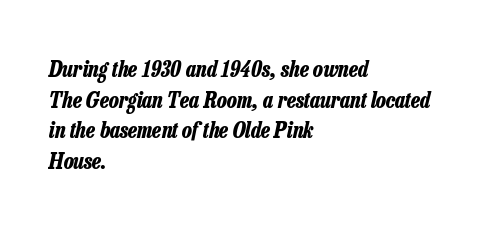
{"italic": "yes", "lean": "right", "slant_degrees": 13, "bold": "yes", "underline": "no", "align": "left", "line_spacing": "normal", "line_spacing_ratio": 1.39, "letter_spacing": "normal", "letter_spacing_em": 0.0, "glyph_px": 22}
